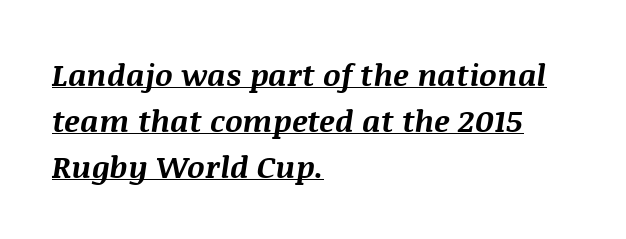
The image shows 31 px bold type, italic (leaning right); set left-aligned, normal line spacing (1.48x), normal letter spacing, underlined; medium stroke contrast and a large x-height.
